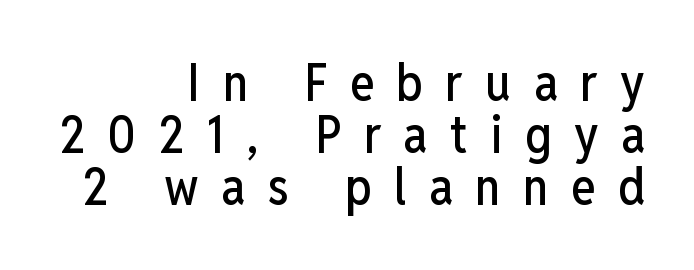
Nope, no serifs anywhere on these letters. It's the straight-up-and-down kind of type. Words float on clear page, feet unadorned. The tracking reads as deliberately expanded to a designer's eye. Regarding leading, the lines here are crowded together.
